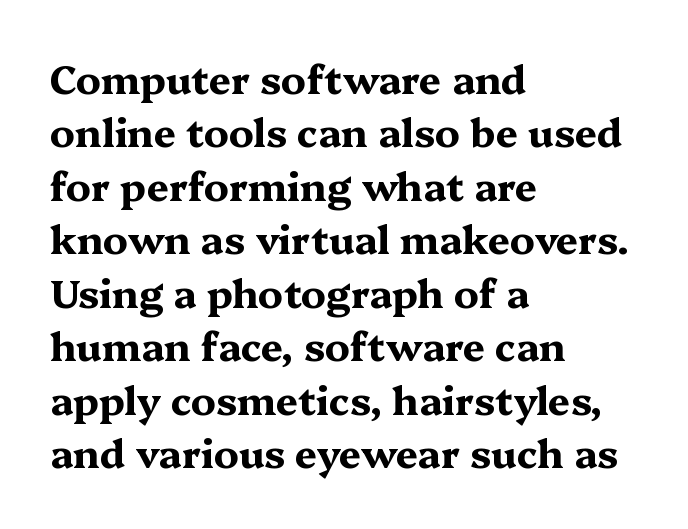
Q: Is the text bold? A: Yes.
Q: Is the text italic (slanted)? A: No, it is upright.
Q: Is the typeface a serif or a sans-serif typeface? A: Serif.
Q: Is the text underlined? A: No.
Q: How is the paragraph aligned? A: Left-aligned.
Q: Is the spacing between letters normal or unusually wide? A: Normal.
Q: Is the spacing between lines tight, normal or loose? A: Normal.
Q: Width (condensed, normal, or wide)? A: Wide.
Q: Stroke contrast? A: Medium.
Q: x-height? A: Medium.
Q: Monospaced? A: No.
